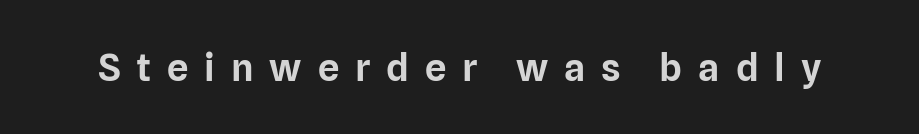
The image shows 38 px sans-serif type, upright; set unusually wide letter spacing (+0.42 em), not underlined; low stroke contrast and a medium x-height.
